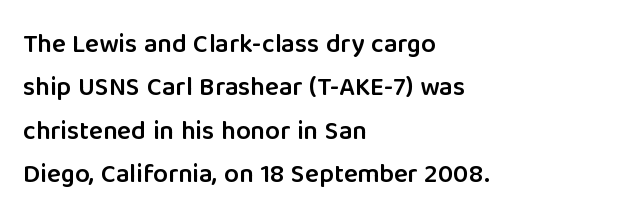
The vertical gap from one line to the next is medium. Style check: upright. If you drew a ruler down the left edge, every line would touch it. This is the in-between weight designers call semibold or demi. Look at the tracking — it's just the regular setting, nothing added.
